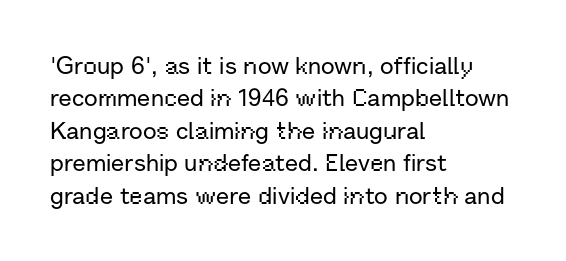
Q: Is the text italic (slanted)? A: No, it is upright.
Q: Is the text underlined? A: No.
Q: How is the paragraph aligned? A: Left-aligned.
Q: Is the spacing between letters normal or unusually wide? A: Normal.
Q: Is the spacing between lines tight, normal or loose? A: Normal.
